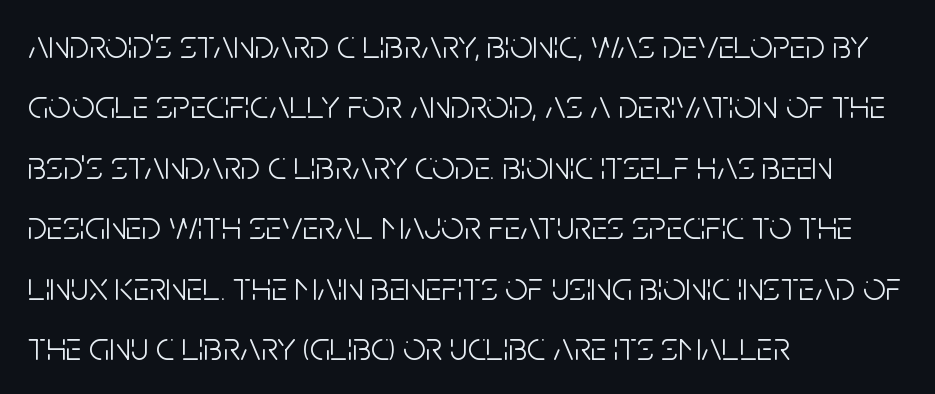
The image shows 40 px light, condensed sans-serif type, upright; set left-aligned, normal line spacing (1.51x), normal letter spacing, not underlined; low stroke contrast and a large x-height.
